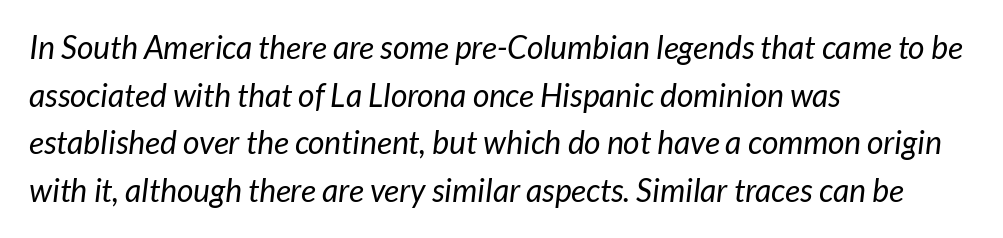
The line-height multiplier appears to be the usual default. Letters rest on an invisible, unmarked baseline. The ragged edge is on the right, which tells us the setting is flush left. What stands out about the letter spacing? Nothing — it is the standard amount. Stems here are at most as thick as an everyday book face.
